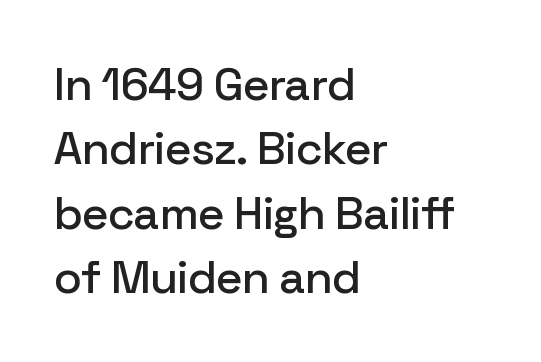
{"serif": "no", "italic": "no", "width": "normal", "stroke_contrast": "low", "x_height": "medium", "monospaced": "no", "underline": "no", "align": "left", "line_spacing": "normal", "line_spacing_ratio": 1.4, "letter_spacing": "normal", "letter_spacing_em": 0.0, "glyph_px": 46}
